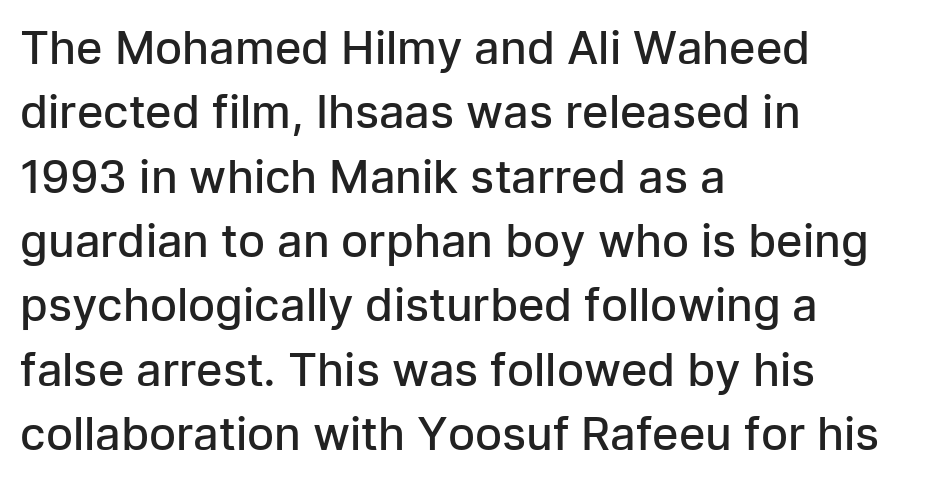
Spacing verdict: proportional, widths tailored to each character. In terms of letterspacing, this is plain default setting. Ordinary non-slanted type is in use. The strokes are fattened partway — semibold, not bold. The glyphs are unaccompanied by any horizontal stroke below them. These lines sit exactly where default settings would place them.
